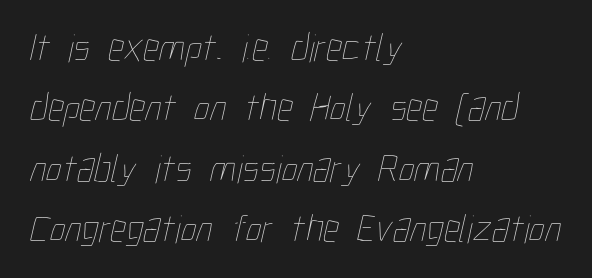
The image shows 40 px thin, condensed type; set left-aligned, normal line spacing (1.51x), normal letter spacing, not underlined; low stroke contrast and a medium x-height.
